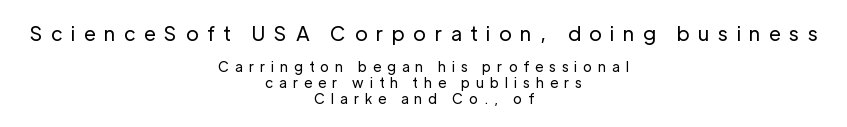
Typeset on center — no edge is straight. Notice how descenders almost collide with the ascenders below — that's tight leading. Vertical strokes here are truly vertical. The first block has been scaled up relative to the second. Nobody drew a line under any word here.
